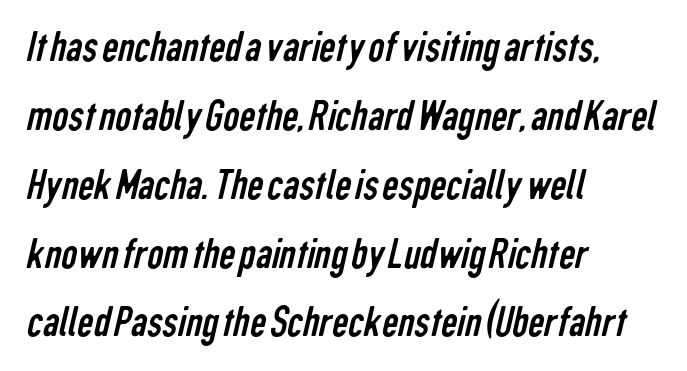
The image shows 45 px regular-weight, condensed sans-serif type; set left-aligned, normal line spacing (1.53x), normal letter spacing, not underlined; low stroke contrast and a medium x-height.
